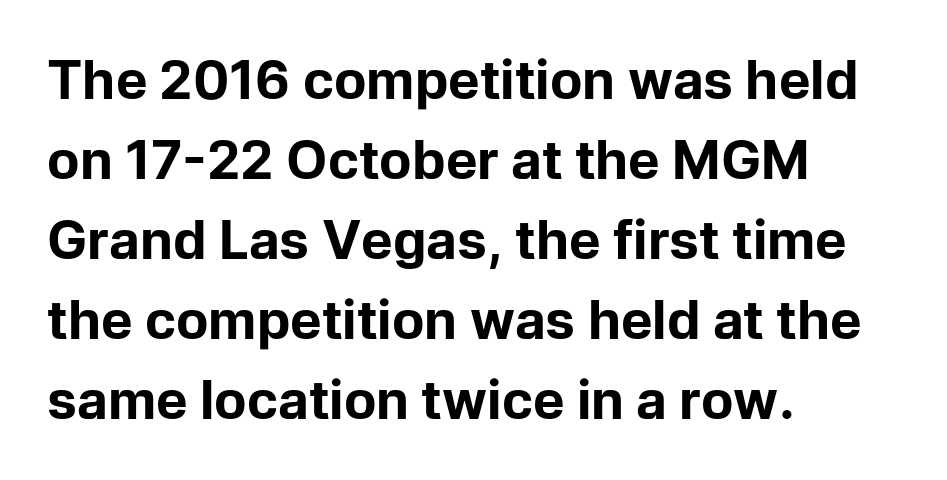
{"serif": "no", "italic": "no", "bold": "yes", "weight": "bold", "width": "normal", "stroke_contrast": "low", "x_height": "medium", "monospaced": "no", "underline": "no", "align": "left", "line_spacing": "normal", "line_spacing_ratio": 1.51, "letter_spacing": "normal", "letter_spacing_em": 0.0, "glyph_px": 53}
